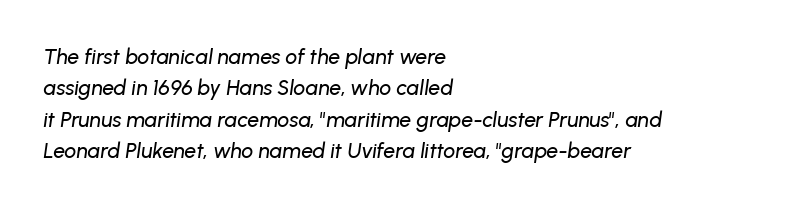
How would I describe the line gaps? Plain and ordinary. Italic: yes, the glyphs are oblique. Nobody touched the tracking dial on this one. Each row of text sits above clean, open space. Teacher's note: observe the even left margin — that is flush-left alignment.
